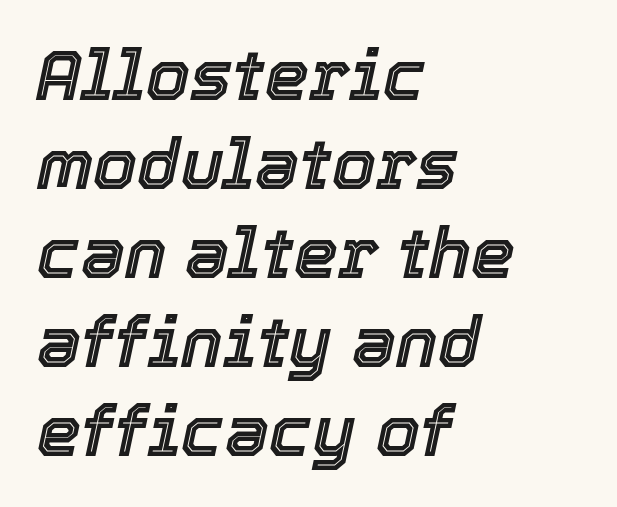
The image shows 70 px text type, italic (leaning right); set left-aligned, normal line spacing (1.27x), normal letter spacing, not underlined; a medium x-height.
